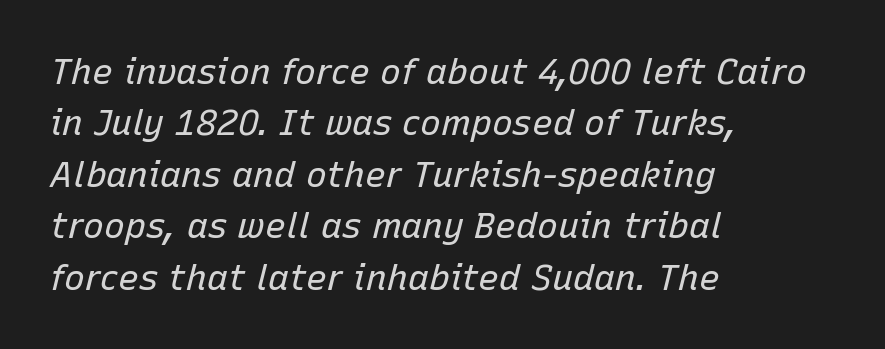
Is the stroke heavy? The answer is a plain regular-or-lighter. Glance below the letters and you will spot only blank space. One glance says typical: line gaps are just what's usual. The lines are quadded left.
